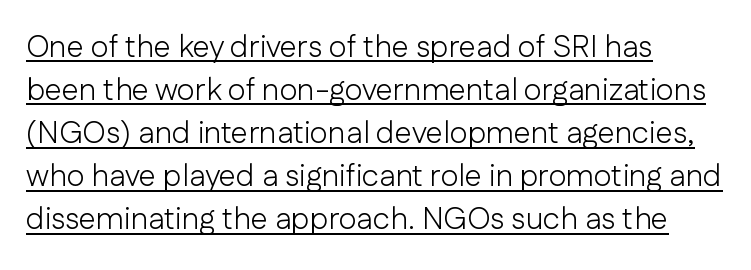
The image shows 31 px light sans-serif type, upright; set left-aligned, normal line spacing (1.39x), normal letter spacing, underlined; low stroke contrast and a medium x-height.
